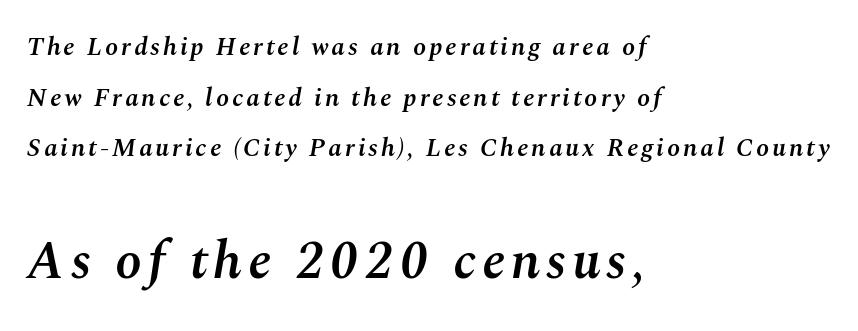
{"italic": "yes", "lean": "right", "slant_degrees": 10, "bold": "semi", "weight": "semibold", "width": "normal", "stroke_contrast": "medium", "x_height": "medium", "monospaced": "no", "underline": "no", "align": "left", "line_spacing": "loose", "line_spacing_ratio": 1.95, "larger_block": "second", "size_ratio": 2.04, "glyph_px": 53}
